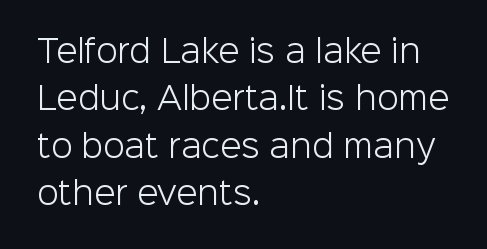
The image shows 31 px light sans-serif type, upright; set left-aligned, normal line spacing (1.53x), normal letter spacing, not underlined; low stroke contrast and a medium x-height.
